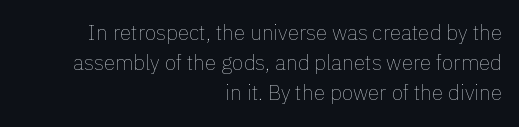
Q: Is the text bold? A: No.
Q: Is the text italic (slanted)? A: No, it is upright.
Q: Is the text underlined? A: No.
Q: How is the paragraph aligned? A: Right-aligned.
Q: Is the spacing between letters normal or unusually wide? A: Normal.
Q: Is the spacing between lines tight, normal or loose? A: Normal.
